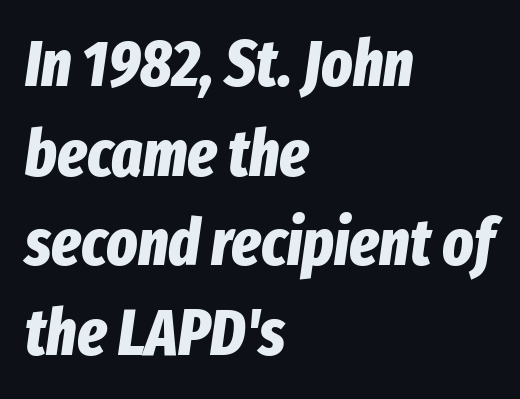
Q: Is the text bold? A: Yes.
Q: Is the text italic (slanted)? A: Yes, it leans right by about 8 degrees.
Q: Is the text underlined? A: No.
Q: How is the paragraph aligned? A: Left-aligned.
Q: Is the spacing between letters normal or unusually wide? A: Normal.
Q: Is the spacing between lines tight, normal or loose? A: Normal.
Q: Width (condensed, normal, or wide)? A: Condensed.
Q: Stroke contrast? A: Low.
Q: x-height? A: Medium.
Q: Monospaced? A: No.
